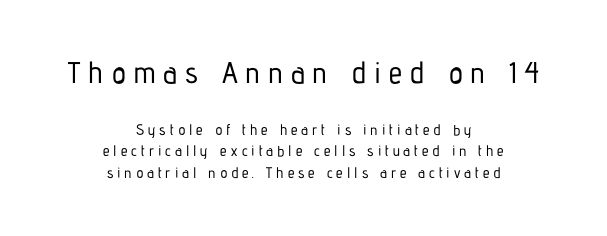
Designer's note — italics off, roman on. Tracking value appears strongly positive — letters spread wide. In terms of leading, this rendering sits right in the middle. Neither beginnings nor endings align; midpoints do. Typographically, this falls in the sans-serif category. You could not count columns in this text — the font is proportionally spaced.
